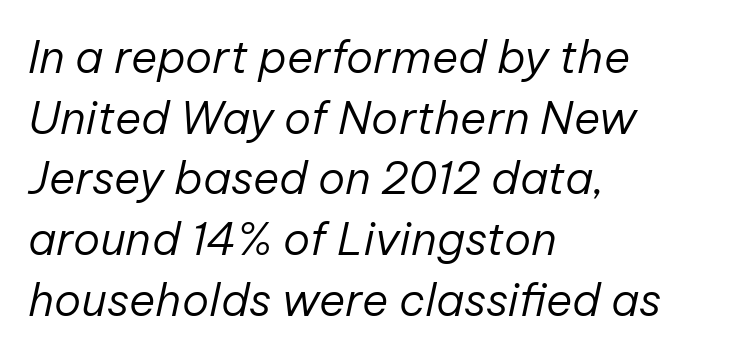
The area under the type is left untouched. Bold? No — there's no thickening of the strokes. Spacing between characters is what you'd get straight out of the box. The passage shown stacks its lines at a standard gap.
